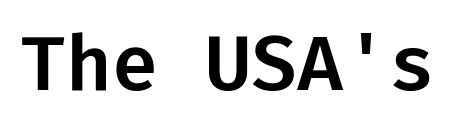
Honestly, the letter spacing is just normal — you wouldn't notice it. The gap between lines stays unmarked. A typesetter would mark this as roman, not italic. Check where the strokes stop: nothing finishes them off — pure sans.
